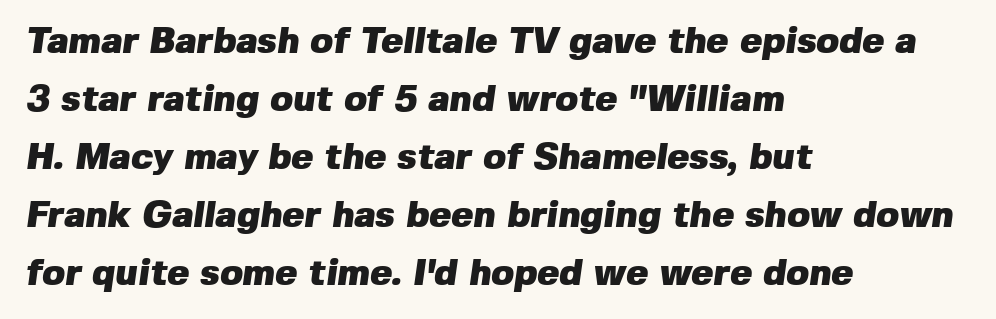
The image shows 37 px heavy sans-serif type; set left-aligned, normal line spacing (1.57x), normal letter spacing, not underlined; low stroke contrast and a medium x-height.
